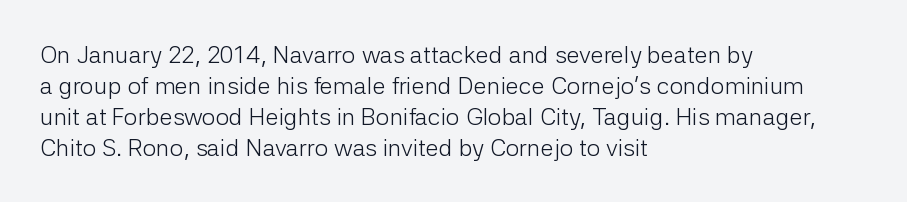
{"italic": "no", "bold": "no", "underline": "no", "align": "left", "line_spacing": "normal", "line_spacing_ratio": 1.29, "letter_spacing": "normal", "letter_spacing_em": 0.0, "glyph_px": 24}
